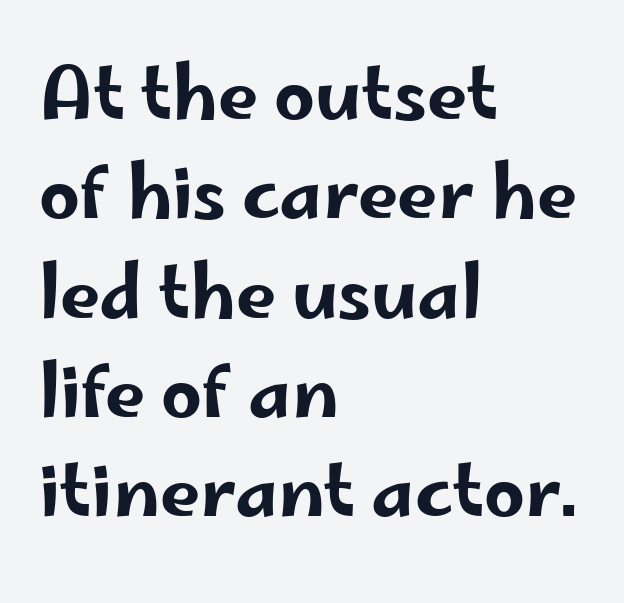
{"serif": "no", "italic": "no", "width": "wide", "stroke_contrast": "low", "x_height": "small", "monospaced": "no", "underline": "no", "align": "left", "line_spacing": "normal", "line_spacing_ratio": 1.38, "letter_spacing": "normal", "letter_spacing_em": 0.0, "glyph_px": 72}
